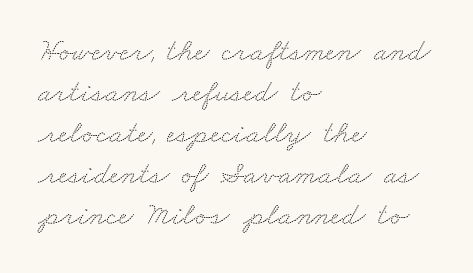
A student would call this left alignment; a typographer would say flush left, rag right. Looks like regular typesetting: each glyph gets only the width it needs. Glance below the letters and you will spot only blank space. Here the glyphs are tracked normally, forming tight word shapes. Leading: standard.
